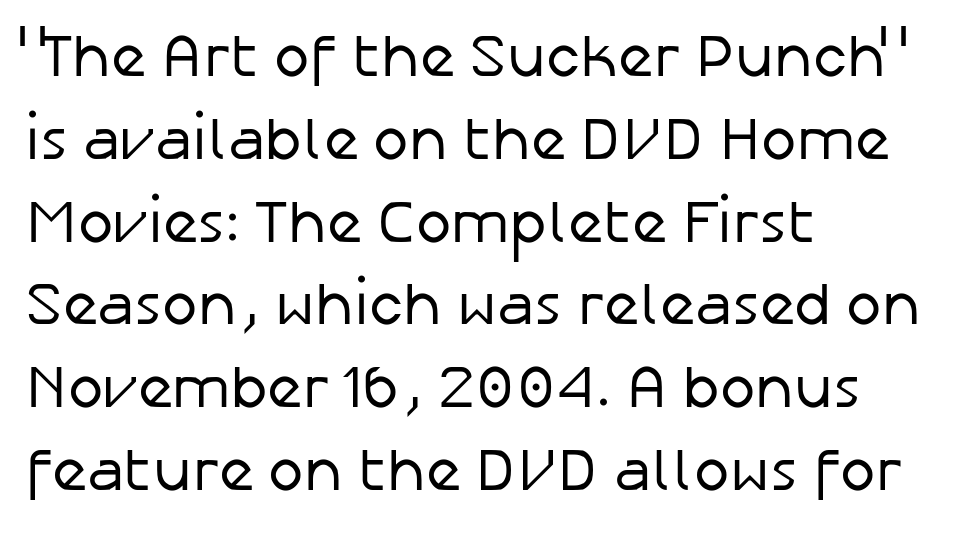
The image shows 60 px regular-weight sans-serif type, upright; set left-aligned, normal line spacing (1.38x), normal letter spacing, not underlined; low stroke contrast and a medium x-height.
